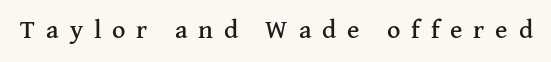
Plain, unruled lines of type. The face used here is rendered with a markedly widened letterfit. This sample uses an upright cut, with every glyph sitting square on the baseline.
